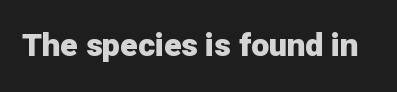
{"serif": "no", "italic": "no", "bold": "yes", "weight": "heavy", "width": "normal", "stroke_contrast": "low", "x_height": "medium", "monospaced": "no", "underline": "no", "letter_spacing": "normal", "letter_spacing_em": 0.0, "glyph_px": 32}
